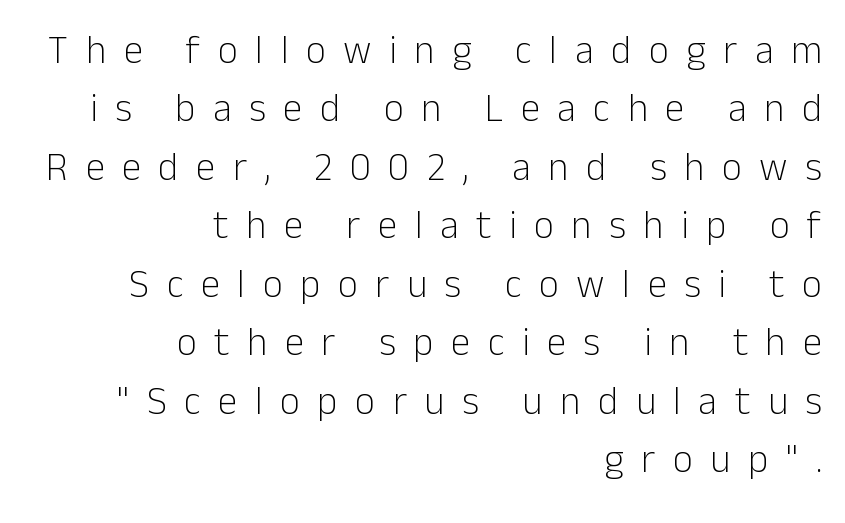
Q: Is the text bold? A: No.
Q: Is the text italic (slanted)? A: No, it is upright.
Q: Is the typeface a serif or a sans-serif typeface? A: Sans-serif.
Q: Is the text underlined? A: No.
Q: How is the paragraph aligned? A: Right-aligned.
Q: Is the spacing between letters normal or unusually wide? A: Unusually wide.
Q: Is the spacing between lines tight, normal or loose? A: Normal.
Q: Width (condensed, normal, or wide)? A: Normal.
Q: Stroke contrast? A: Low.
Q: x-height? A: Medium.
Q: Monospaced? A: No.
